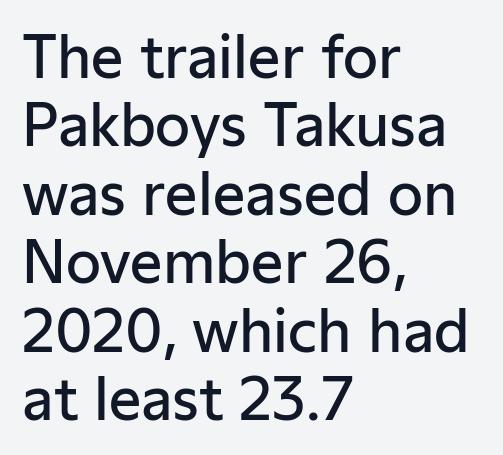
Q: Is the text bold? A: Semi-bold.
Q: Is the text italic (slanted)? A: No, it is upright.
Q: Is the typeface a serif or a sans-serif typeface? A: Sans-serif.
Q: Is the text underlined? A: No.
Q: How is the paragraph aligned? A: Left-aligned.
Q: Is the spacing between letters normal or unusually wide? A: Normal.
Q: Width (condensed, normal, or wide)? A: Normal.
Q: Stroke contrast? A: Low.
Q: x-height? A: Medium.
Q: Monospaced? A: No.
